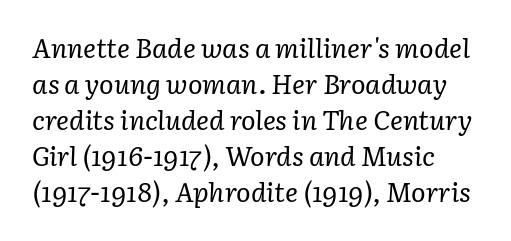
{"italic": "yes", "lean": "right", "slant_degrees": 3, "bold": "no", "underline": "no", "line_spacing": "normal", "line_spacing_ratio": 1.33, "letter_spacing": "normal", "letter_spacing_em": 0.0, "glyph_px": 27}
